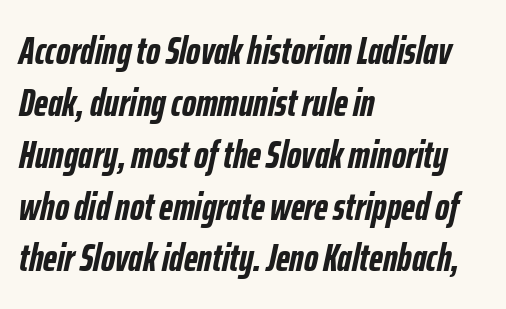
Decoration check: the copy has no underline. Slant detected: the letters are inclined. Leftover space on each line is placed entirely after the last word. These lines keep a tight, regular rhythm from letter to letter. Pretty heavy lettering here — definitely bold. Proportional: the letters do not fall into vertical columns.
